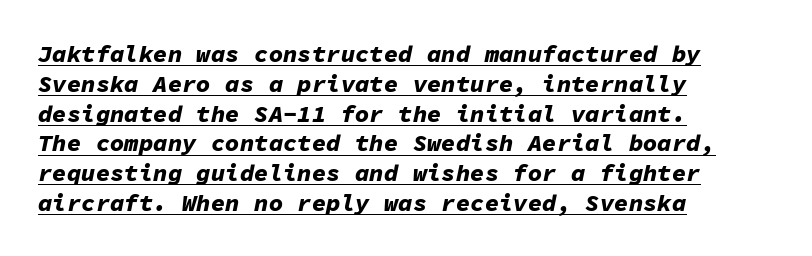
The image shows 24 px bold type, italic (leaning right); set left-aligned, line spacing 1.24x, normal letter spacing, underlined.
